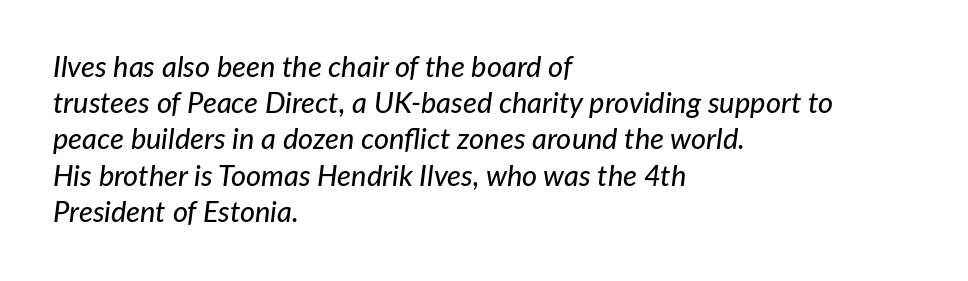
{"italic": "yes", "lean": "right", "slant_degrees": 7, "width": "normal", "stroke_contrast": "low", "x_height": "medium", "monospaced": "no", "underline": "no", "align": "left", "line_spacing": "normal", "line_spacing_ratio": 1.25, "letter_spacing": "normal", "letter_spacing_em": 0.0, "glyph_px": 29}
